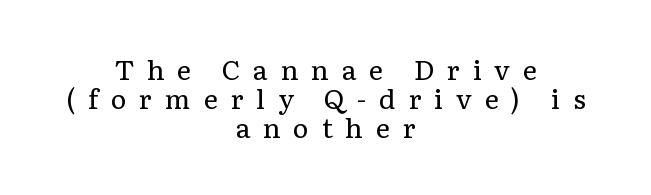
{"italic": "no", "bold": "no", "underline": "no", "align": "center", "line_spacing": "tight", "line_spacing_ratio": 1.07, "letter_spacing": "wide", "letter_spacing_em": 0.47, "glyph_px": 27}
